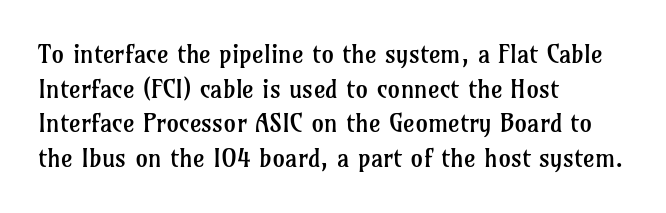
{"italic": "no", "bold": "no", "underline": "no", "align": "left", "line_spacing": "normal", "line_spacing_ratio": 1.39, "letter_spacing": "normal", "letter_spacing_em": 0.0, "glyph_px": 25}
